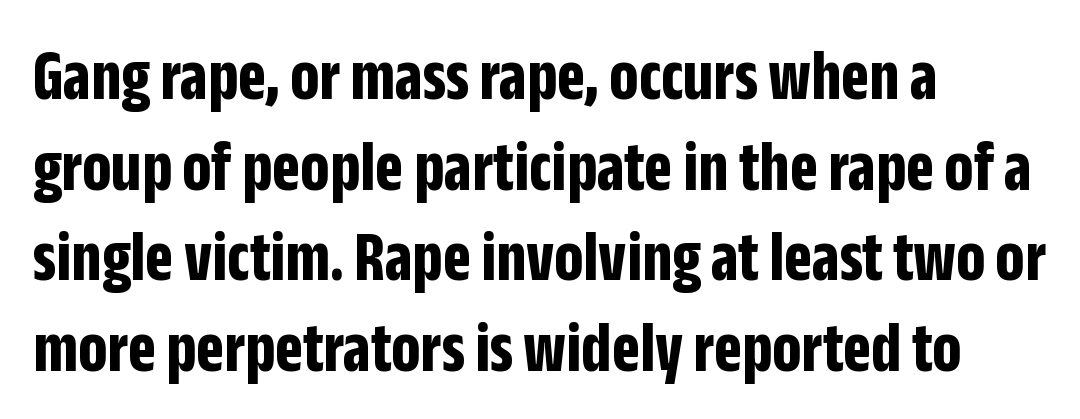
A sans-serif font was chosen for this passage. The typesetter chose a ragged-right arrangement here. The foot of each line stays bare and open. The strokes are fattened all the way to bold. This sample has the flowing, uneven cadence of proportional lettering. Each word holds together tightly as a unit, with standard inter-letter gaps.
